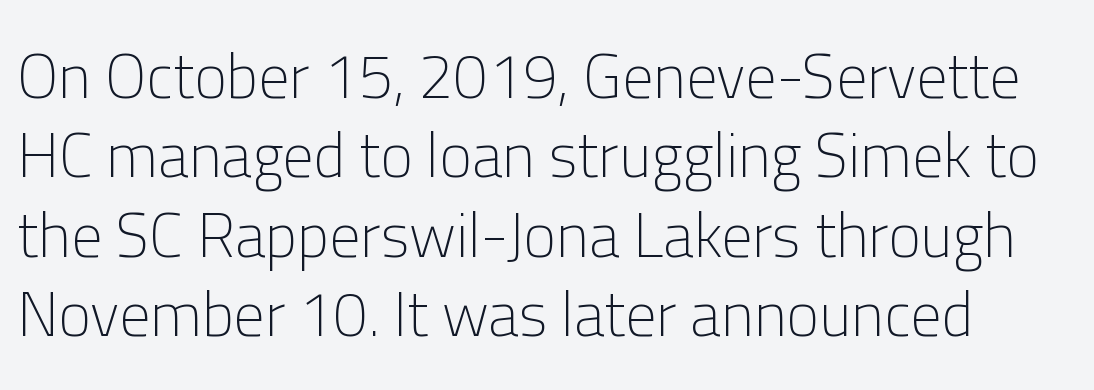
{"serif": "no", "italic": "no", "bold": "no", "weight": "light", "width": "normal", "stroke_contrast": "low", "x_height": "medium", "monospaced": "no", "underline": "no", "line_spacing": "normal", "line_spacing_ratio": 1.28, "letter_spacing": "normal", "letter_spacing_em": 0.0, "glyph_px": 62}
